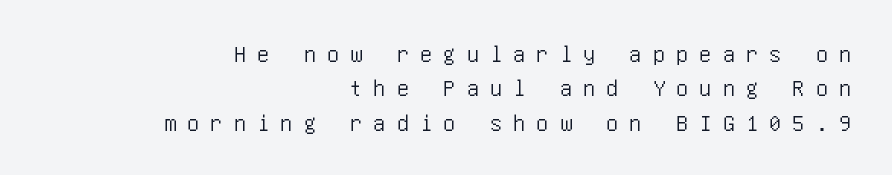
Bare-footed words on every line. Upright lettering throughout. Line endings align vertically; line beginnings do not. Someone cranked the tracking dial way up on this one.
